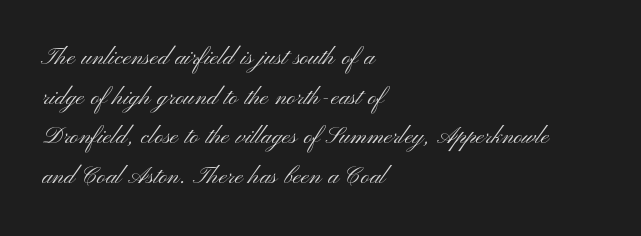
The image shows 30 px light, wide sans-serif type; set left-aligned, normal line spacing (1.32x), normal letter spacing, not underlined; medium stroke contrast and a small x-height.
